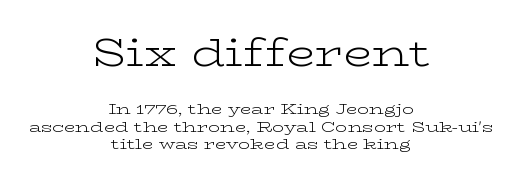
Q: Is the text bold? A: No.
Q: Is the text italic (slanted)? A: No, it is upright.
Q: Is the typeface a serif or a sans-serif typeface? A: Serif.
Q: Is the text underlined? A: No.
Q: How is the paragraph aligned? A: Centered.
Q: Is the spacing between letters normal or unusually wide? A: Normal.
Q: Which block of text is set in a larger size, the first (top) or the second (bottom)? A: The first (top) one.
Q: Width (condensed, normal, or wide)? A: Wide.
Q: Stroke contrast? A: Low.
Q: x-height? A: Medium.
Q: Monospaced? A: No.
